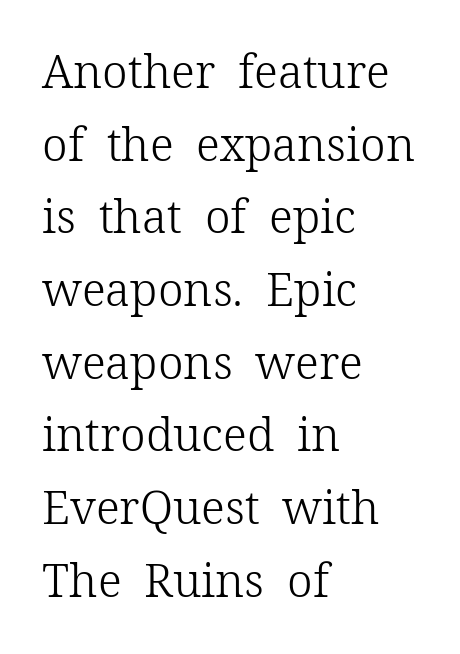
Q: Is the text bold? A: No.
Q: Is the text italic (slanted)? A: No, it is upright.
Q: Is the typeface a serif or a sans-serif typeface? A: Serif.
Q: Is the text underlined? A: No.
Q: How is the paragraph aligned? A: Left-aligned.
Q: Is the spacing between letters normal or unusually wide? A: Normal.
Q: Is the spacing between lines tight, normal or loose? A: Normal.
Q: Width (condensed, normal, or wide)? A: Normal.
Q: Stroke contrast? A: Low.
Q: x-height? A: Medium.
Q: Monospaced? A: No.
